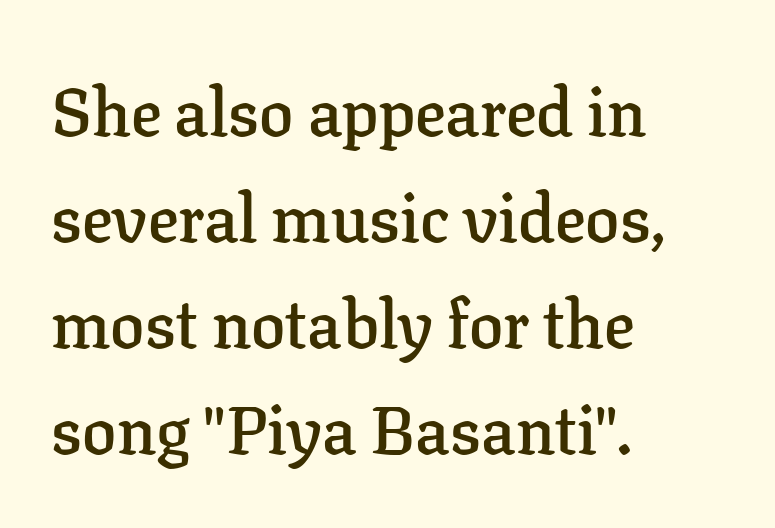
Q: Is the text bold? A: Semi-bold.
Q: Is the text italic (slanted)? A: No, it is upright.
Q: Is the typeface a serif or a sans-serif typeface? A: Serif.
Q: Is the text underlined? A: No.
Q: How is the paragraph aligned? A: Left-aligned.
Q: Is the spacing between letters normal or unusually wide? A: Normal.
Q: Is the spacing between lines tight, normal or loose? A: Normal.
Q: Width (condensed, normal, or wide)? A: Normal.
Q: Stroke contrast? A: Low.
Q: x-height? A: Medium.
Q: Monospaced? A: No.
